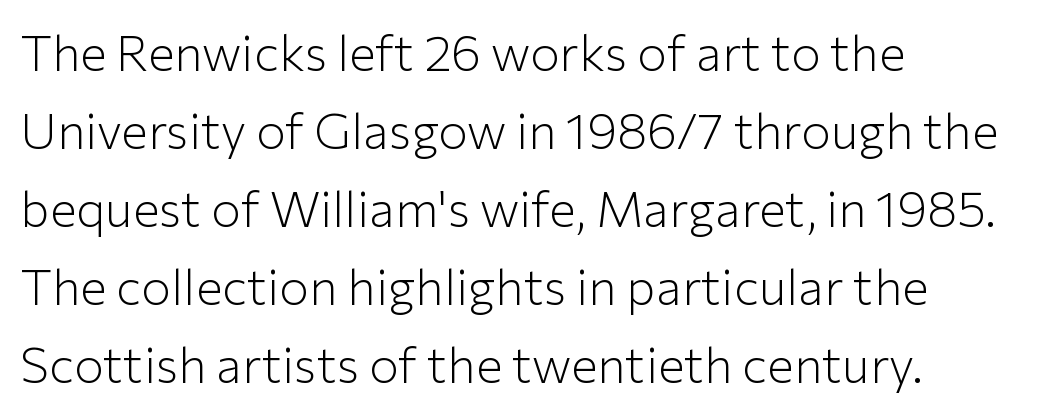
Typographically, this falls in the sans-serif category. Heft: none added — not bold. This rendering leaves character spacing at its baseline value. This sample has the flowing, uneven cadence of proportional lettering.
